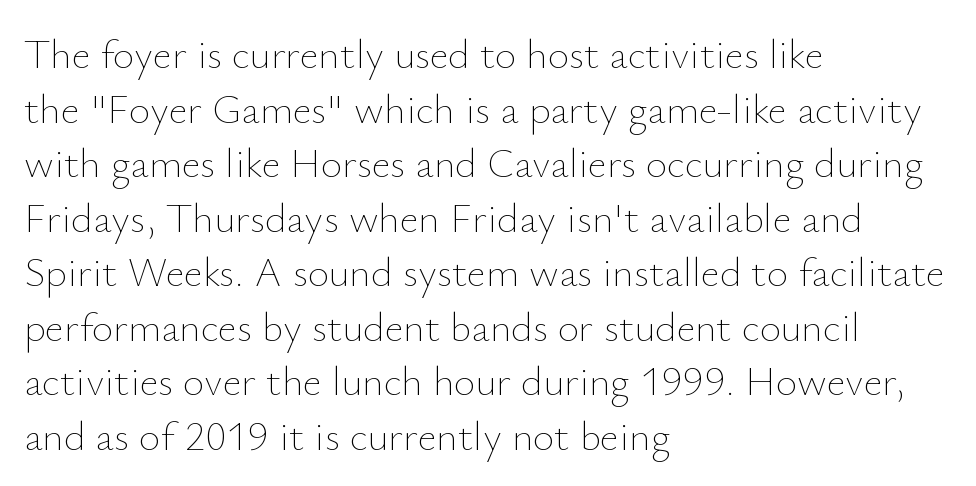
This is not heavy type; no bold has been used. Do the characters align in a grid? No, the font is proportional. This sample is left-justified, so line endings fall wherever the words run out. These lines were composed using upright roman letters.
